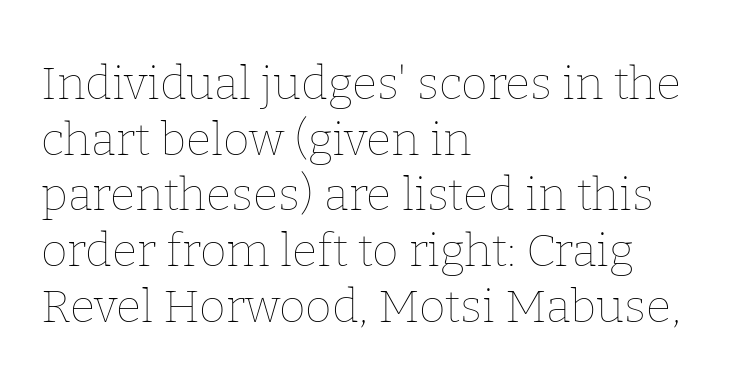
{"italic": "no", "bold": "no", "weight": "thin", "width": "normal", "stroke_contrast": "low", "x_height": "medium", "monospaced": "no", "underline": "no", "align": "left", "line_spacing_ratio": 1.21, "letter_spacing": "normal", "letter_spacing_em": 0.0, "glyph_px": 46}
